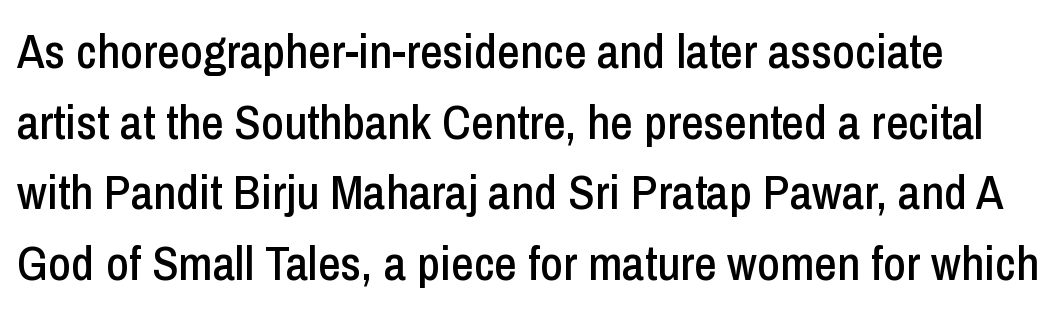
Q: Is the text italic (slanted)? A: No, it is upright.
Q: Is the typeface a serif or a sans-serif typeface? A: Sans-serif.
Q: Is the text underlined? A: No.
Q: Is the spacing between letters normal or unusually wide? A: Normal.
Q: Is the spacing between lines tight, normal or loose? A: Normal.
Q: Width (condensed, normal, or wide)? A: Condensed.
Q: Stroke contrast? A: Low.
Q: x-height? A: Medium.
Q: Monospaced? A: No.
